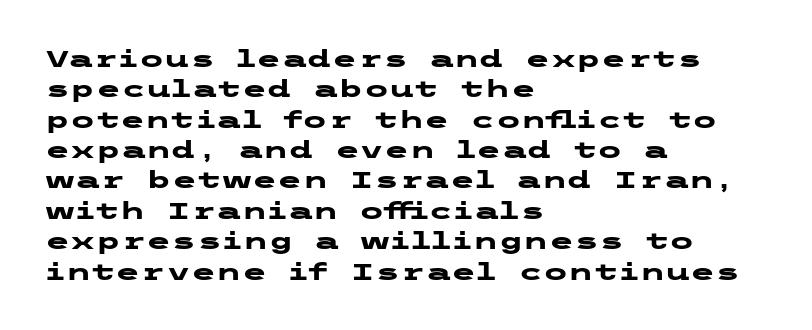
{"italic": "no", "bold": "yes", "underline": "no", "align": "left", "line_spacing": "normal", "line_spacing_ratio": 1.32, "letter_spacing": "normal", "letter_spacing_em": 0.0, "glyph_px": 23}
